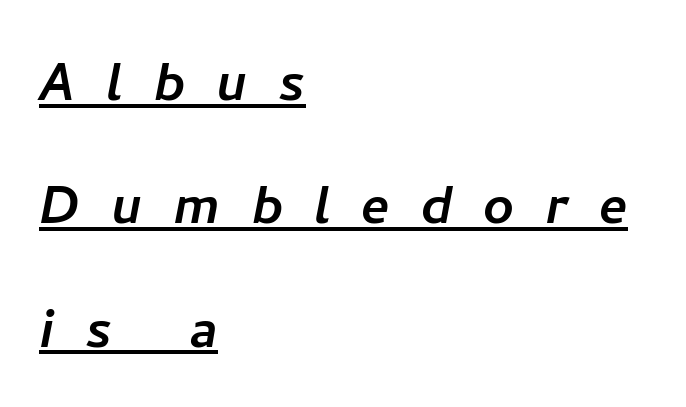
The image shows 67 px sans-serif type; set left-aligned, line spacing 1.84x, unusually wide letter spacing (+0.46 em), underlined; low stroke contrast and a medium x-height.
